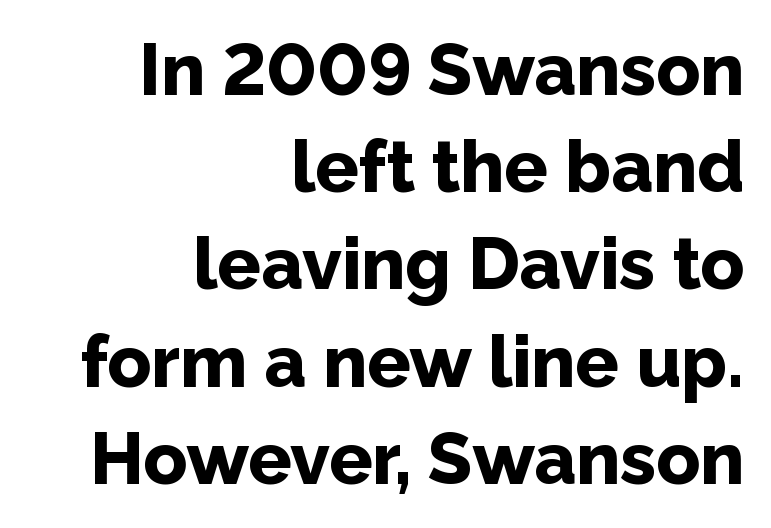
Q: Is the text bold? A: Yes.
Q: Is the text italic (slanted)? A: No, it is upright.
Q: Is the typeface a serif or a sans-serif typeface? A: Sans-serif.
Q: Is the text underlined? A: No.
Q: How is the paragraph aligned? A: Right-aligned.
Q: Is the spacing between letters normal or unusually wide? A: Normal.
Q: Is the spacing between lines tight, normal or loose? A: Normal.
Q: Width (condensed, normal, or wide)? A: Normal.
Q: Stroke contrast? A: Low.
Q: x-height? A: Medium.
Q: Monospaced? A: No.
